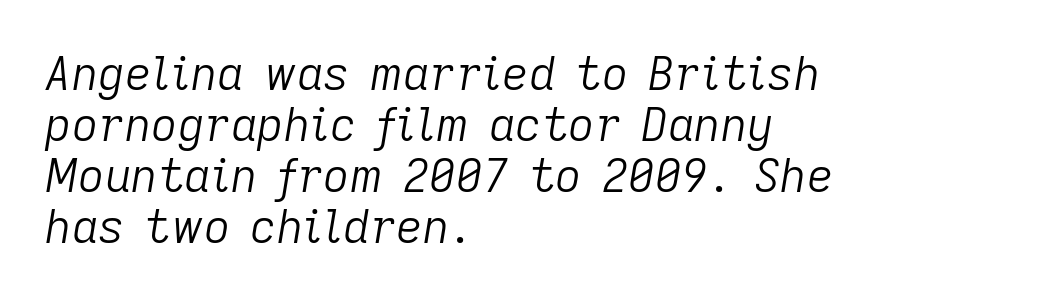
The image shows 46 px light type, italic (leaning right); set left-aligned, tight line spacing (1.11x), normal letter spacing, not underlined; low stroke contrast and a medium x-height.
